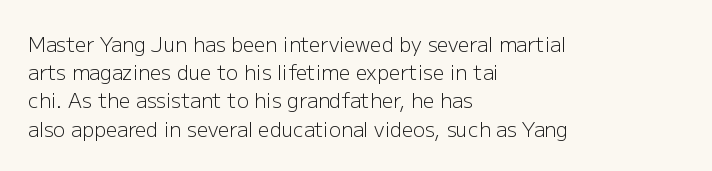
Nobody drew a line under any word here. When letters stand straight like this, we call the style roman or upright. The lines sit at an ordinary, default distance from one another. Summary of weight: not heavy and not bold.
